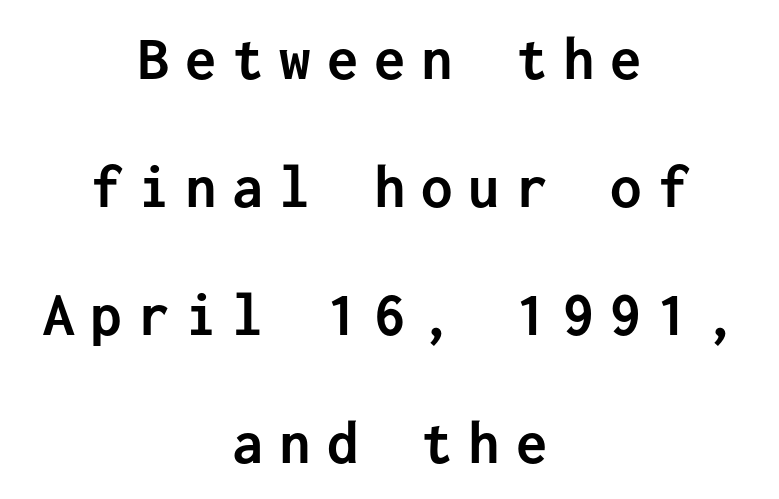
A full-strength bold gives these letters their thick strokes. Looks like terminal output: every glyph gets an equal slot. The letters are spread apart with noticeably loose tracking. The words here are not underlined. This sample trades compactness for vertical openness between lines.
